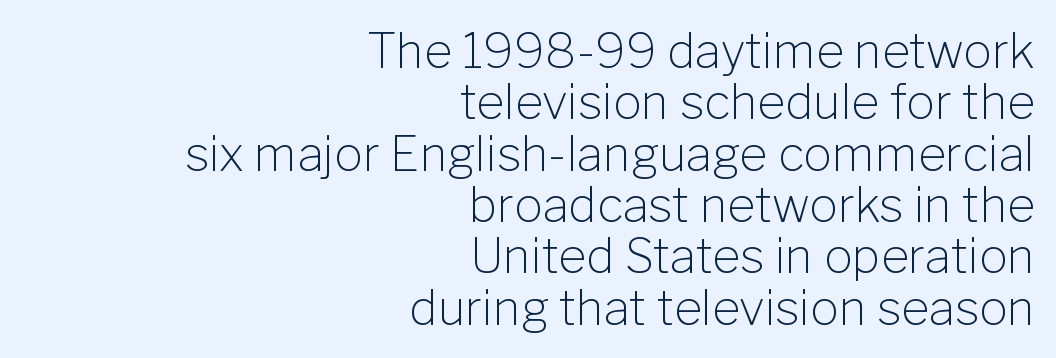
{"serif": "no", "italic": "no", "bold": "no", "weight": "light", "width": "normal", "stroke_contrast": "low", "x_height": "medium", "monospaced": "no", "underline": "no", "align": "right", "line_spacing": "tight", "line_spacing_ratio": 1.07, "letter_spacing": "normal", "letter_spacing_em": 0.0, "glyph_px": 48}
